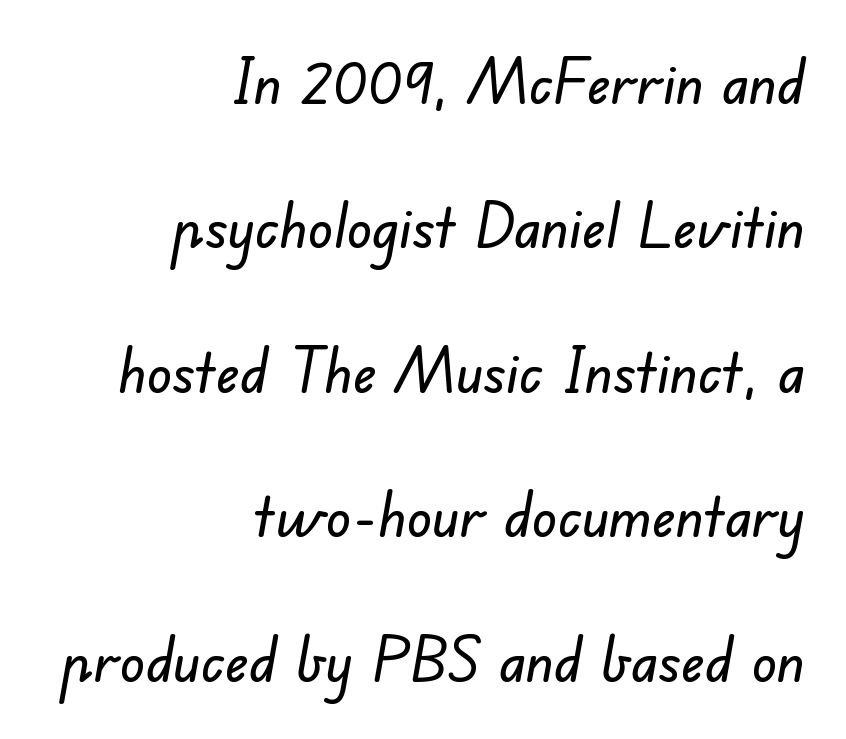
Q: Is the typeface a serif or a sans-serif typeface? A: Sans-serif.
Q: Is the text underlined? A: No.
Q: How is the paragraph aligned? A: Right-aligned.
Q: Is the spacing between letters normal or unusually wide? A: Normal.
Q: Is the spacing between lines tight, normal or loose? A: Loose.
Q: Width (condensed, normal, or wide)? A: Normal.
Q: Stroke contrast? A: Low.
Q: x-height? A: Small.
Q: Monospaced? A: No.
